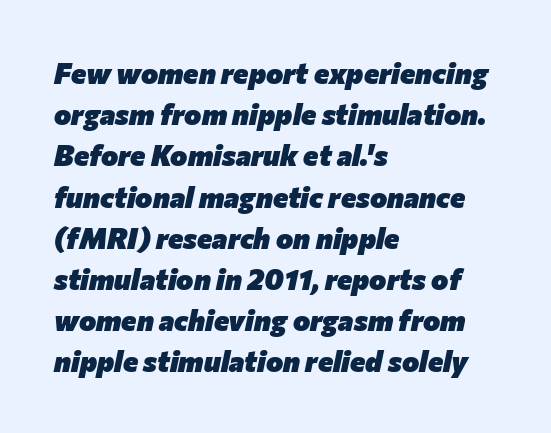
The image shows 29 px heavy type, italic (leaning right); set left-aligned, normal line spacing (1.42x), normal letter spacing, not underlined; low stroke contrast and a medium x-height.
